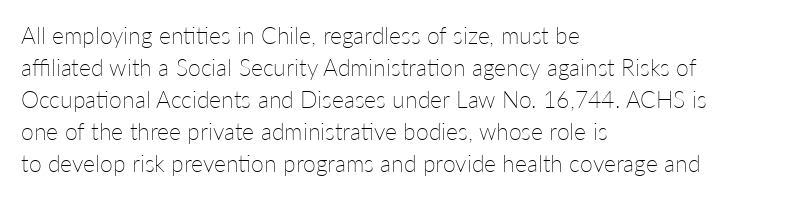
{"italic": "no", "bold": "no", "underline": "no", "align": "left", "line_spacing": "normal", "line_spacing_ratio": 1.39, "letter_spacing": "normal", "letter_spacing_em": 0.0, "glyph_px": 23}
